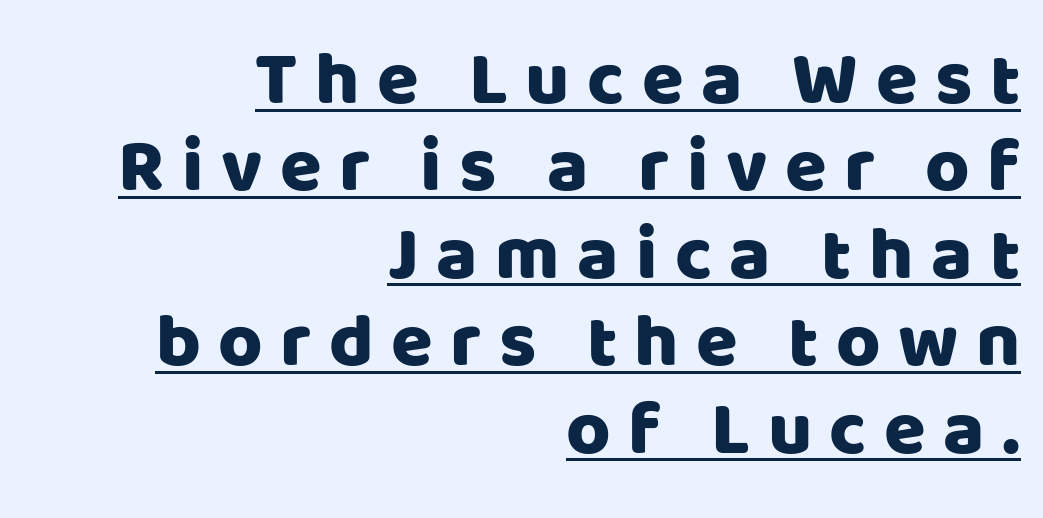
The face used here is rendered with a markedly widened letterfit. In CSS terms this would be text-align: right. To sum up the face: it is a sans, with no serifs. The typesetter has applied underlining to the passage shown. Character widths vary here, with narrow letters taking less room than wide ones. Quick note: interline space is minimal.
